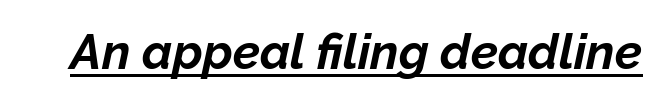
The whole block is typeset with a tilt. The type is set solid horizontally, with unmodified tracking. The passage shown is underscored from start to finish. You'd pick this weight for a headline — it's a proper bold. This sample has the flowing, uneven cadence of proportional lettering.
